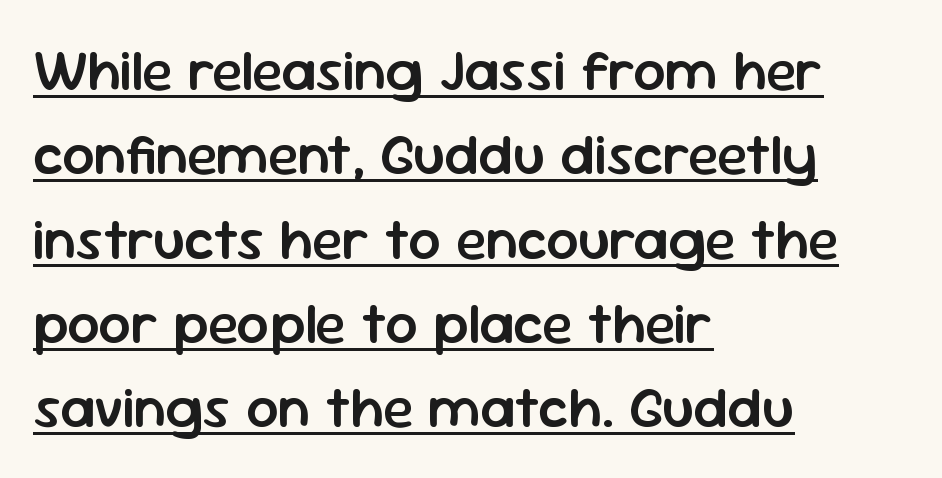
To sum up the face: it is a sans, with no serifs. Honestly, the letter spacing is just normal — you wouldn't notice it. Quick note: underline on. The paragraph has a hard left edge and a soft right edge.
